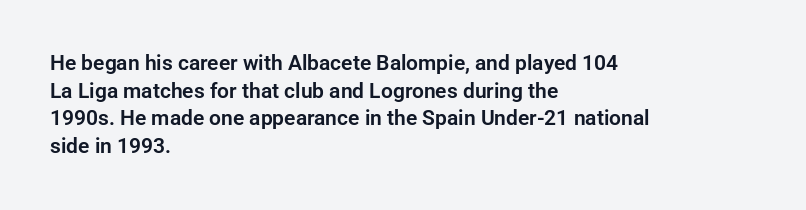
The image shows 21 px text type, upright; set left-aligned, normal line spacing (1.32x), normal letter spacing, not underlined.
